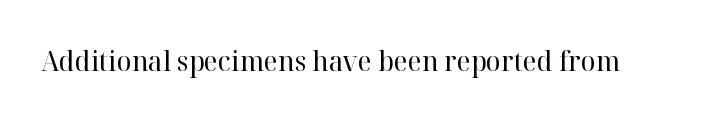
{"serif": "yes", "italic": "no", "bold": "no", "weight": "regular", "width": "normal", "stroke_contrast": "high", "x_height": "medium", "monospaced": "no", "underline": "no", "letter_spacing": "normal", "letter_spacing_em": 0.0, "glyph_px": 28}
